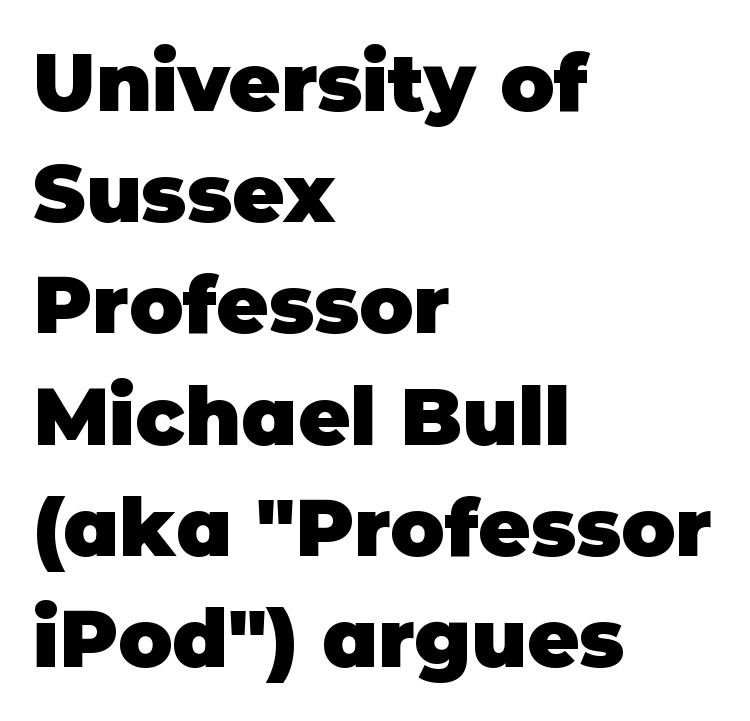
{"serif": "no", "italic": "no", "bold": "yes", "weight": "heavy", "width": "normal", "stroke_contrast": "low", "x_height": "large", "monospaced": "no", "underline": "no", "align": "left", "line_spacing": "normal", "line_spacing_ratio": 1.39, "letter_spacing": "normal", "letter_spacing_em": 0.0, "glyph_px": 80}
